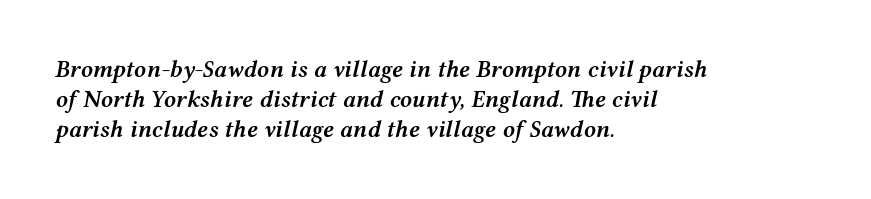
Q: Is the text bold? A: Semi-bold.
Q: Is the text italic (slanted)? A: Yes, it leans right by about 12 degrees.
Q: Is the text underlined? A: No.
Q: How is the paragraph aligned? A: Left-aligned.
Q: Is the spacing between letters normal or unusually wide? A: Normal.
Q: Is the spacing between lines tight, normal or loose? A: Normal.
